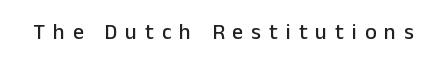
Q: Is the text italic (slanted)? A: No, it is upright.
Q: Is the text underlined? A: No.
Q: Is the spacing between letters normal or unusually wide? A: Unusually wide.
